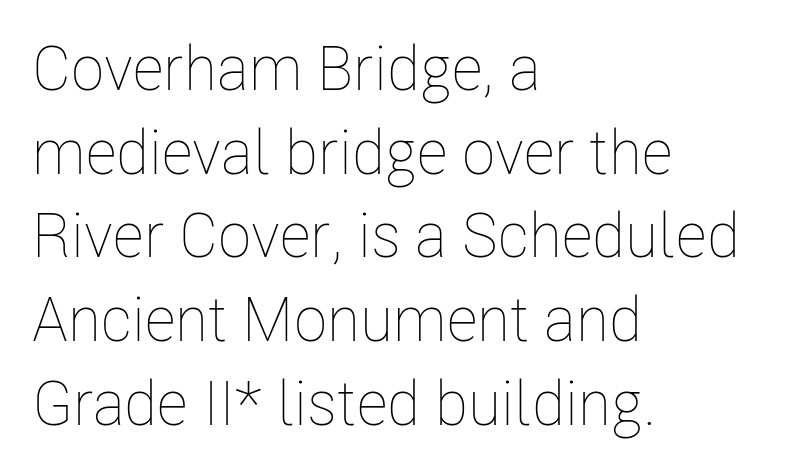
{"italic": "no", "bold": "no", "weight": "thin", "width": "condensed", "stroke_contrast": "low", "x_height": "medium", "monospaced": "no", "underline": "no", "align": "left", "line_spacing": "normal", "line_spacing_ratio": 1.35, "letter_spacing": "normal", "letter_spacing_em": 0.0, "glyph_px": 62}
